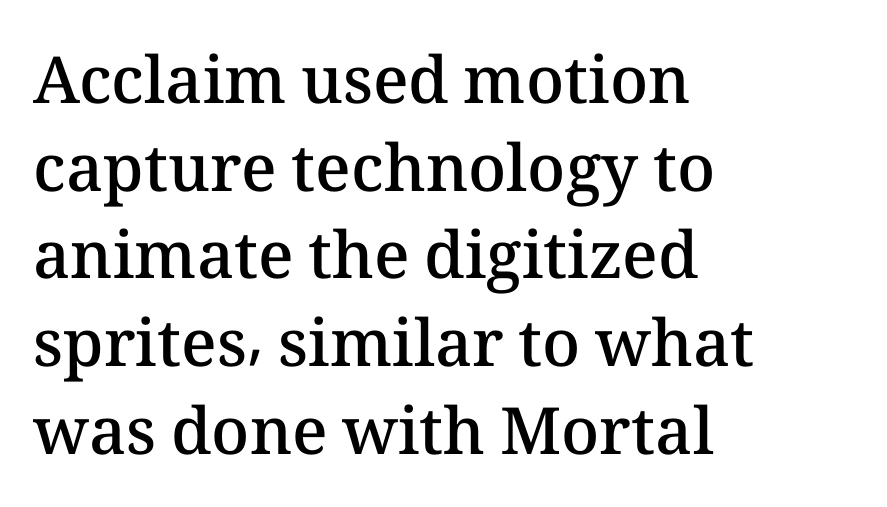
Q: Is the text bold? A: Semi-bold.
Q: Is the text italic (slanted)? A: No, it is upright.
Q: Is the text underlined? A: No.
Q: How is the paragraph aligned? A: Left-aligned.
Q: Is the spacing between letters normal or unusually wide? A: Normal.
Q: Is the spacing between lines tight, normal or loose? A: Normal.
Q: Width (condensed, normal, or wide)? A: Normal.
Q: Stroke contrast? A: Medium.
Q: x-height? A: Medium.
Q: Monospaced? A: No.
